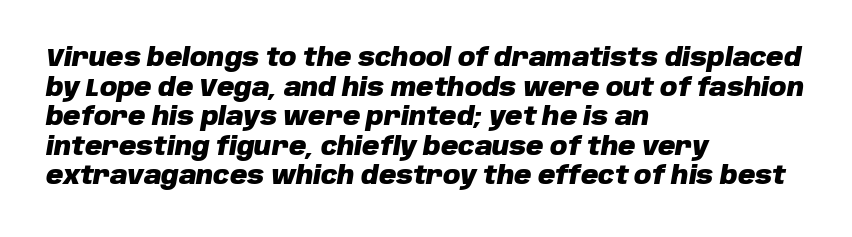
Layout note: lines flush left. The strip under each line holds only bare page. Weight: bold. Tracking value appears to be zero — textbook default spacing. When letters slant like this, we call the style italic.
